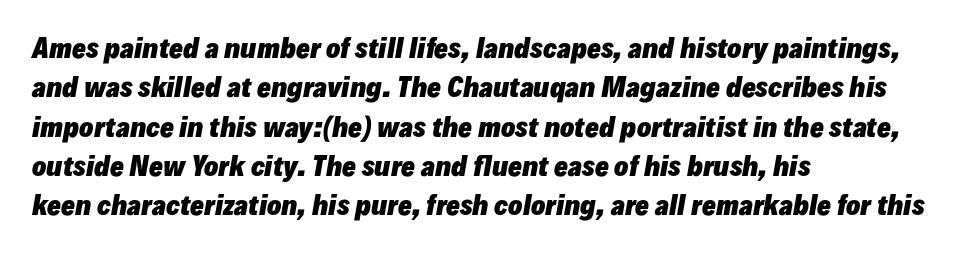
Bold? Absolutely — the strokes are thick and heavy. The strip under each line holds only bare page. The paragraph has a hard left edge and a soft right edge. In terms of posture, this sample is oblique.
